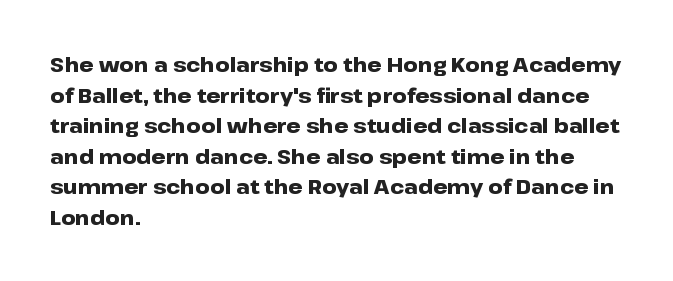
Q: Is the text bold? A: Yes.
Q: Is the text italic (slanted)? A: No, it is upright.
Q: Is the text underlined? A: No.
Q: How is the paragraph aligned? A: Left-aligned.
Q: Is the spacing between letters normal or unusually wide? A: Normal.
Q: Is the spacing between lines tight, normal or loose? A: Normal.
